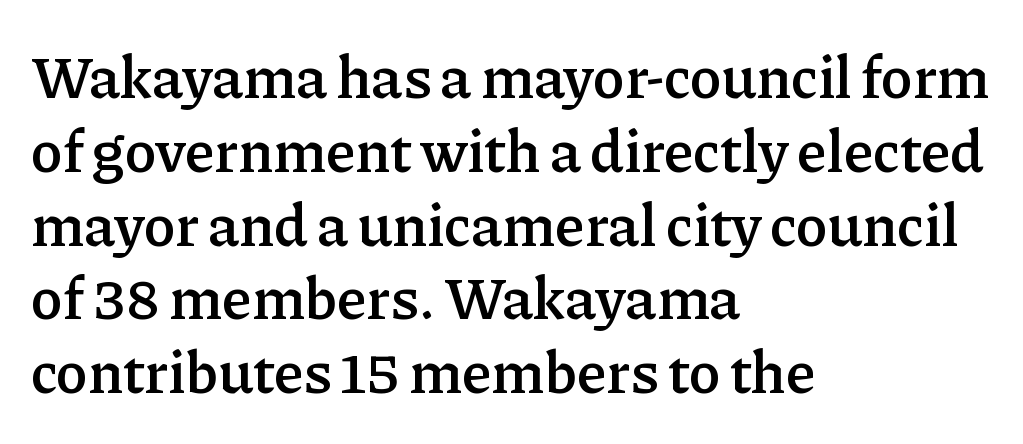
Q: Is the text bold? A: Semi-bold.
Q: Is the text italic (slanted)? A: No, it is upright.
Q: Is the typeface a serif or a sans-serif typeface? A: Serif.
Q: Is the text underlined? A: No.
Q: How is the paragraph aligned? A: Left-aligned.
Q: Is the spacing between letters normal or unusually wide? A: Normal.
Q: Width (condensed, normal, or wide)? A: Normal.
Q: Stroke contrast? A: Low.
Q: x-height? A: Medium.
Q: Monospaced? A: No.
